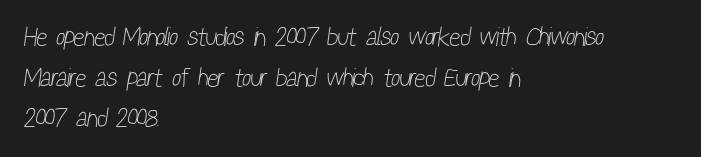
{"bold": "no", "underline": "no", "align": "left", "line_spacing": "normal", "line_spacing_ratio": 1.56, "letter_spacing": "normal", "letter_spacing_em": 0.0, "glyph_px": 26}
